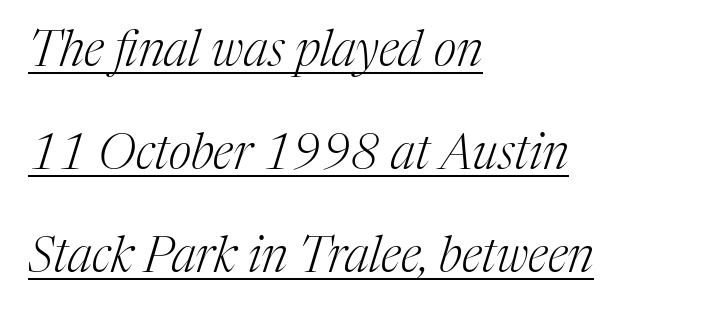
The image shows 49 px light serif type, italic (leaning right); set left-aligned, loose line spacing (2.1x), normal letter spacing, underlined; medium stroke contrast and a medium x-height.
